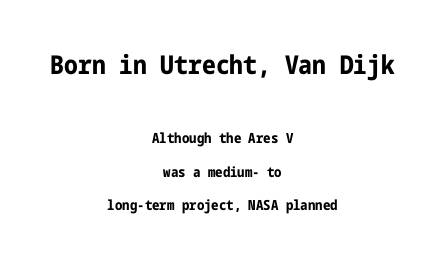
{"italic": "no", "bold": "yes", "underline": "no", "align": "center", "line_spacing": "loose", "line_spacing_ratio": 2.37, "letter_spacing": "normal", "letter_spacing_em": 0.0, "larger_block": "first", "size_ratio": 1.86, "glyph_px": 26}
